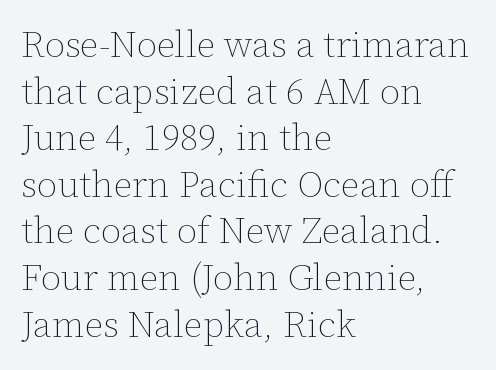
Q: Is the text bold? A: No.
Q: Is the text italic (slanted)? A: No, it is upright.
Q: Is the text underlined? A: No.
Q: How is the paragraph aligned? A: Left-aligned.
Q: Is the spacing between letters normal or unusually wide? A: Normal.
Q: Is the spacing between lines tight, normal or loose? A: Normal.
Q: Width (condensed, normal, or wide)? A: Normal.
Q: Stroke contrast? A: Low.
Q: x-height? A: Medium.
Q: Monospaced? A: No.
